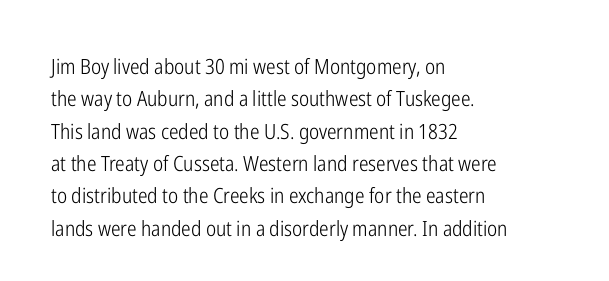
The image shows 21 px text type, upright; set left-aligned, normal line spacing (1.54x), normal letter spacing, not underlined.
